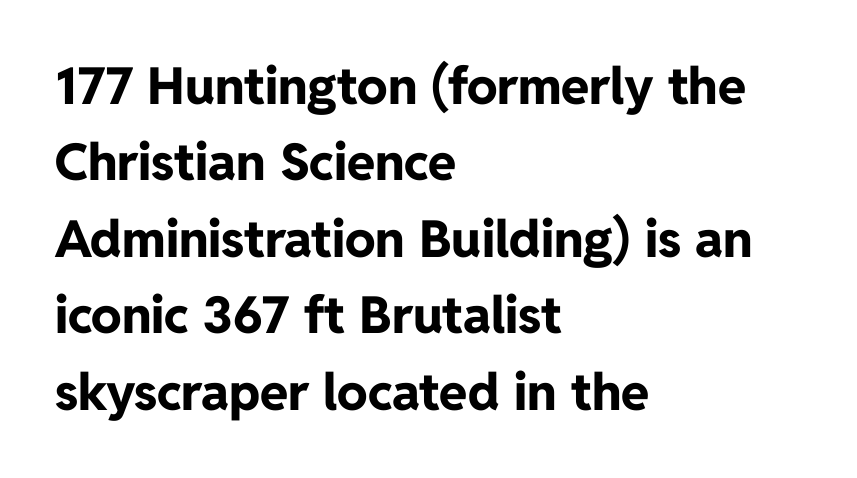
{"serif": "no", "italic": "no", "bold": "yes", "weight": "bold", "width": "normal", "stroke_contrast": "low", "x_height": "medium", "monospaced": "no", "underline": "no", "align": "left", "line_spacing": "normal", "line_spacing_ratio": 1.5, "letter_spacing": "normal", "letter_spacing_em": 0.0, "glyph_px": 51}
